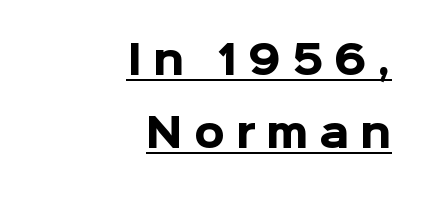
Q: Is the text bold? A: Yes.
Q: Is the text italic (slanted)? A: No, it is upright.
Q: Is the typeface a serif or a sans-serif typeface? A: Sans-serif.
Q: Is the text underlined? A: Yes.
Q: How is the paragraph aligned? A: Right-aligned.
Q: Is the spacing between letters normal or unusually wide? A: Unusually wide.
Q: Width (condensed, normal, or wide)? A: Normal.
Q: Stroke contrast? A: Low.
Q: x-height? A: Medium.
Q: Monospaced? A: No.
